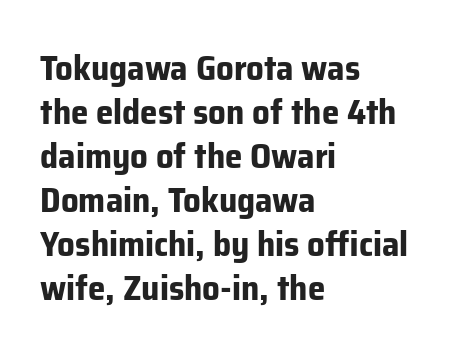
This sample uses plain, unmodified letter spacing. In terms of weight, the rendering is a true, heavy bold. Has an underline been added? It has not. Characters remain perfectly vertical along every line.
